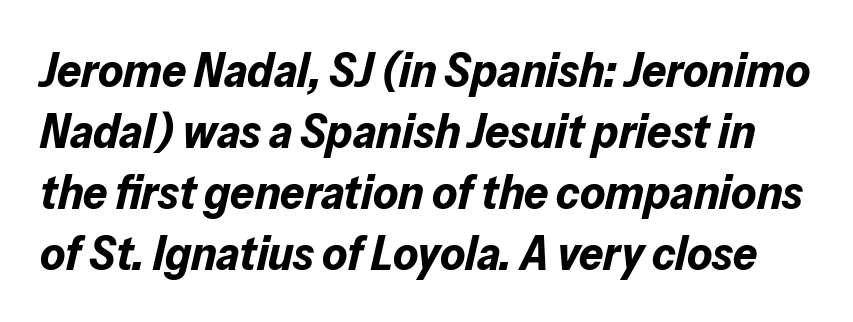
Posture: slanted. Leading matches the norm, producing a regular column. Typographic density is high because the face is bold. The letterforms sit shoulder to shoulder at normal distance. Anything drawn beneath the words? Only blank space.
